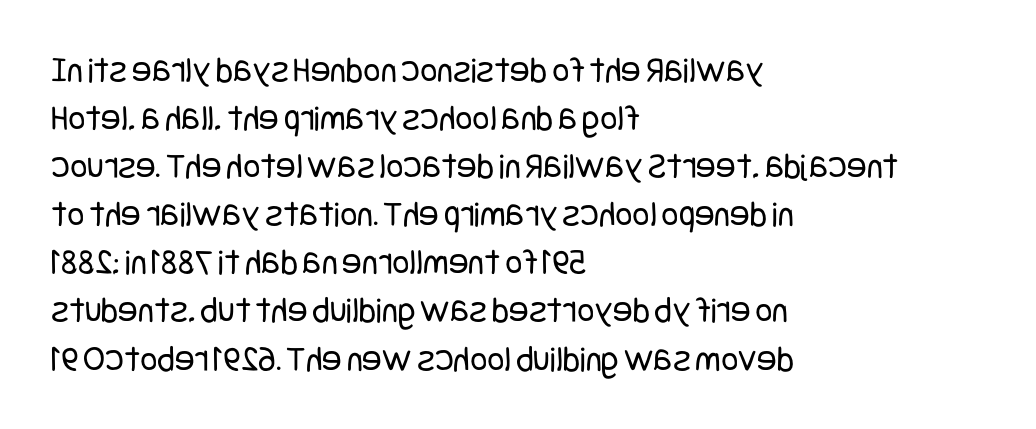
{"serif": "no", "italic": "no", "bold": "no", "weight": "regular", "width": "condensed", "stroke_contrast": "low", "x_height": "large", "underline": "no", "align": "left", "line_spacing": "normal", "line_spacing_ratio": 1.3, "letter_spacing": "normal", "letter_spacing_em": 0.0, "glyph_px": 37}
